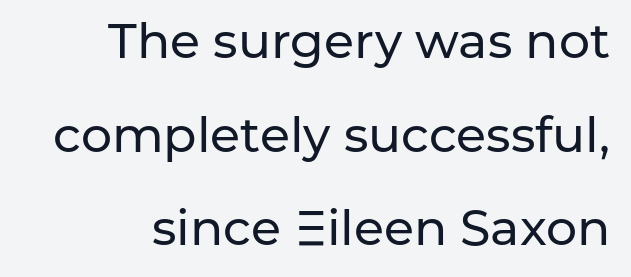
It's the straight-up-and-down kind of type. Does the leading feel generous? Absolutely, it's lavish. Proportional: the letters do not fall into vertical columns. The letters sit at their default tracking, neither squeezed nor spread.
